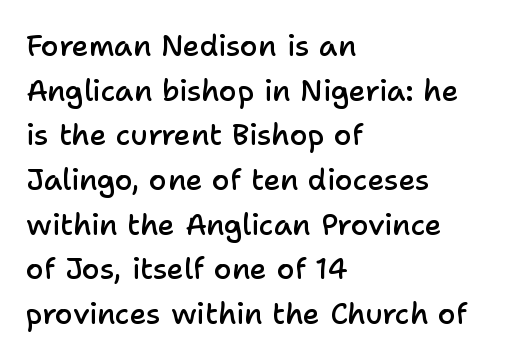
Q: Is the text bold? A: Semi-bold.
Q: Is the text italic (slanted)? A: No, it is upright.
Q: Is the typeface a serif or a sans-serif typeface? A: Sans-serif.
Q: Is the text underlined? A: No.
Q: How is the paragraph aligned? A: Left-aligned.
Q: Is the spacing between letters normal or unusually wide? A: Normal.
Q: Is the spacing between lines tight, normal or loose? A: Normal.
Q: Width (condensed, normal, or wide)? A: Normal.
Q: Stroke contrast? A: Low.
Q: x-height? A: Medium.
Q: Monospaced? A: No.
